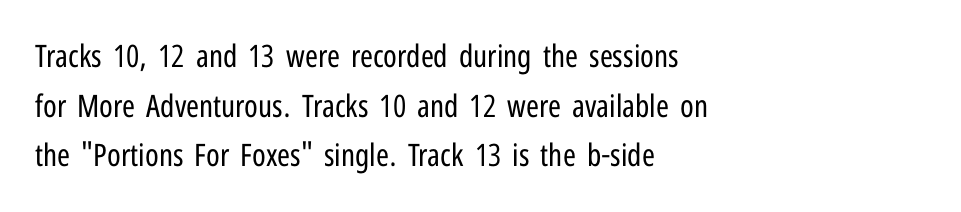
The image shows 31 px regular-weight, condensed sans-serif type, upright; set left-aligned, normal line spacing (1.6x), normal letter spacing, not underlined; low stroke contrast and a medium x-height.
